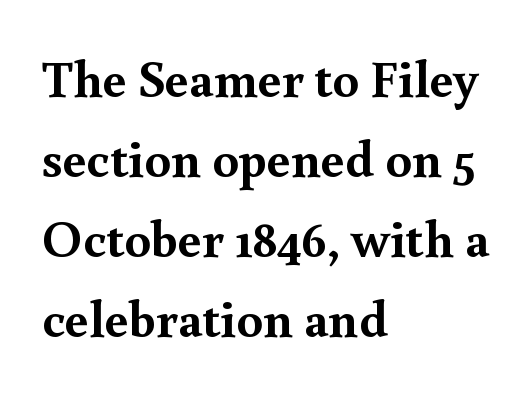
Q: Is the text bold? A: Yes.
Q: Is the text italic (slanted)? A: No, it is upright.
Q: Is the typeface a serif or a sans-serif typeface? A: Serif.
Q: Is the text underlined? A: No.
Q: How is the paragraph aligned? A: Left-aligned.
Q: Is the spacing between letters normal or unusually wide? A: Normal.
Q: Is the spacing between lines tight, normal or loose? A: Normal.
Q: Width (condensed, normal, or wide)? A: Normal.
Q: x-height? A: Small.
Q: Monospaced? A: No.
